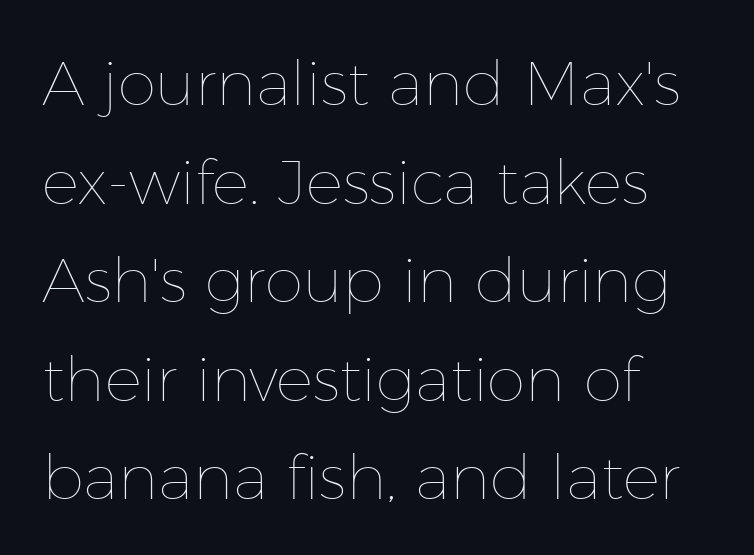
This sample uses plain, unmodified letter spacing. Every stem runs plumb, perpendicular to the baseline. Descender tails drop into unmarked territory. Quick note: interline space is typical. Is the type heavy? It reads as light-to-regular instead.
